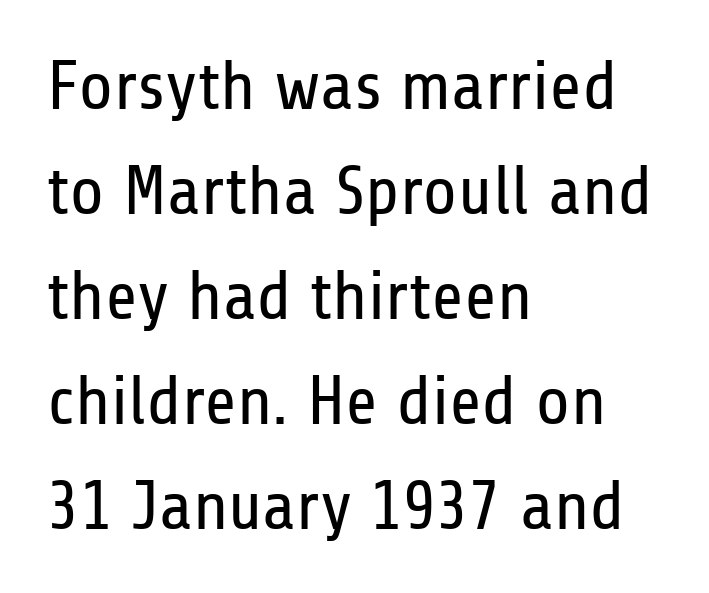
Q: Is the text bold? A: No.
Q: Is the text italic (slanted)? A: No, it is upright.
Q: Is the typeface a serif or a sans-serif typeface? A: Sans-serif.
Q: Is the text underlined? A: No.
Q: How is the paragraph aligned? A: Left-aligned.
Q: Is the spacing between letters normal or unusually wide? A: Normal.
Q: Is the spacing between lines tight, normal or loose? A: Normal.
Q: Width (condensed, normal, or wide)? A: Condensed.
Q: Stroke contrast? A: Low.
Q: x-height? A: Medium.
Q: Monospaced? A: No.
